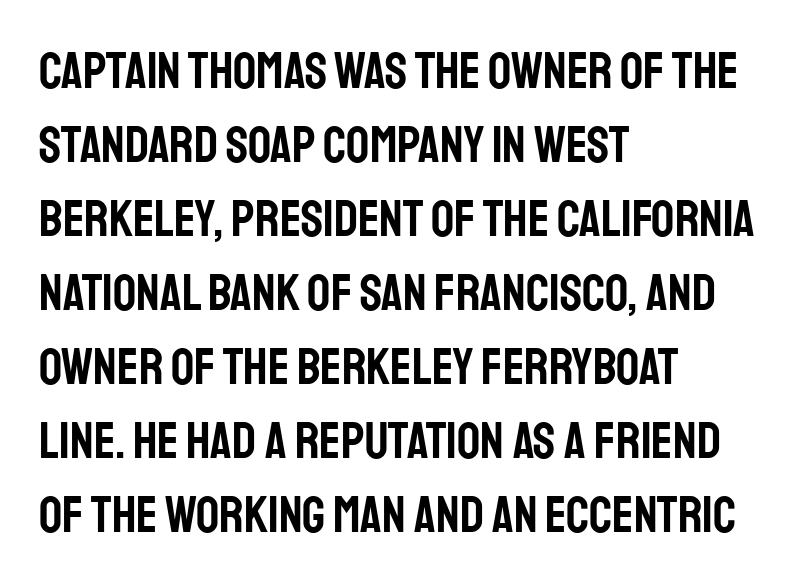
Q: Is the text italic (slanted)? A: No, it is upright.
Q: Is the typeface a serif or a sans-serif typeface? A: Sans-serif.
Q: Is the text underlined? A: No.
Q: How is the paragraph aligned? A: Left-aligned.
Q: Is the spacing between letters normal or unusually wide? A: Normal.
Q: Is the spacing between lines tight, normal or loose? A: Normal.
Q: Width (condensed, normal, or wide)? A: Condensed.
Q: Stroke contrast? A: Low.
Q: x-height? A: Large.
Q: Monospaced? A: No.
